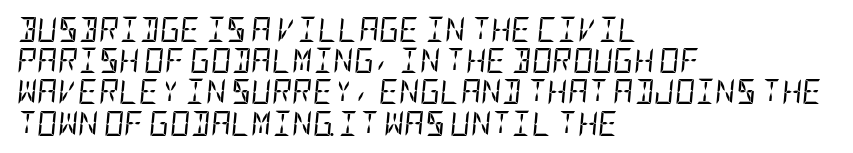
Bare-footed words on every line. The typeface has the unassuming heft of standard copy or less. Leftover space on each line is placed entirely after the last word. The specimen reads as italic at a glance.
